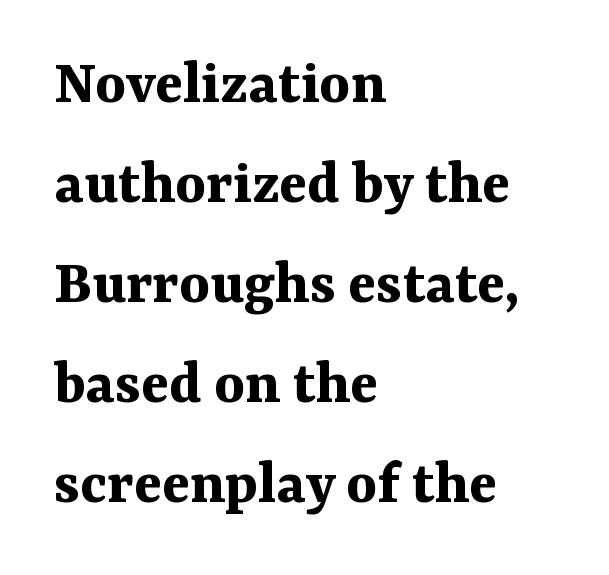
Q: Is the text bold? A: Yes.
Q: Is the text italic (slanted)? A: No, it is upright.
Q: Is the typeface a serif or a sans-serif typeface? A: Serif.
Q: Is the text underlined? A: No.
Q: How is the paragraph aligned? A: Left-aligned.
Q: Is the spacing between letters normal or unusually wide? A: Normal.
Q: Is the spacing between lines tight, normal or loose? A: Normal.
Q: Width (condensed, normal, or wide)? A: Normal.
Q: Stroke contrast? A: Medium.
Q: x-height? A: Medium.
Q: Monospaced? A: No.
